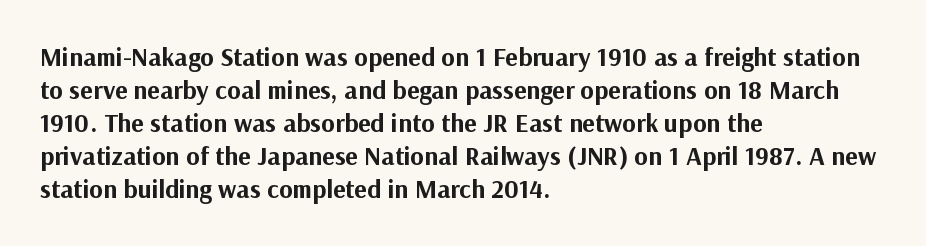
{"italic": "no", "bold": "yes", "underline": "no", "align": "left", "line_spacing": "normal", "line_spacing_ratio": 1.27, "letter_spacing": "normal", "letter_spacing_em": 0.0, "glyph_px": 26}
